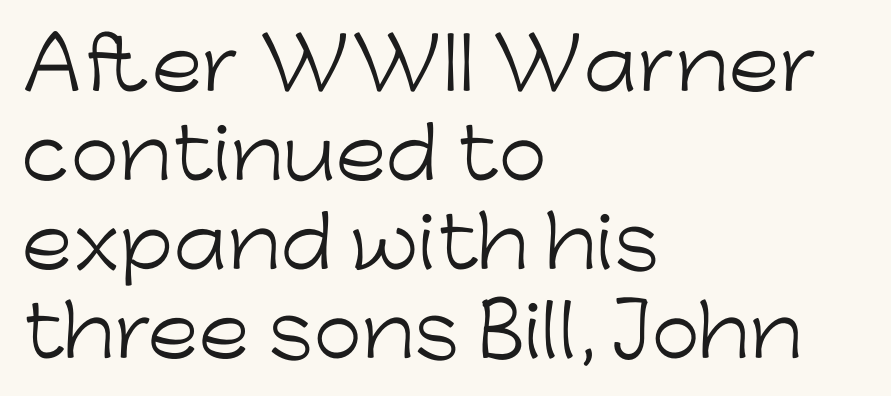
Q: Is the text bold? A: No.
Q: Is the text italic (slanted)? A: No, it is upright.
Q: Is the typeface a serif or a sans-serif typeface? A: Sans-serif.
Q: Is the text underlined? A: No.
Q: How is the paragraph aligned? A: Left-aligned.
Q: Is the spacing between letters normal or unusually wide? A: Normal.
Q: Is the spacing between lines tight, normal or loose? A: Normal.
Q: Width (condensed, normal, or wide)? A: Normal.
Q: Stroke contrast? A: Low.
Q: x-height? A: Medium.
Q: Monospaced? A: No.
